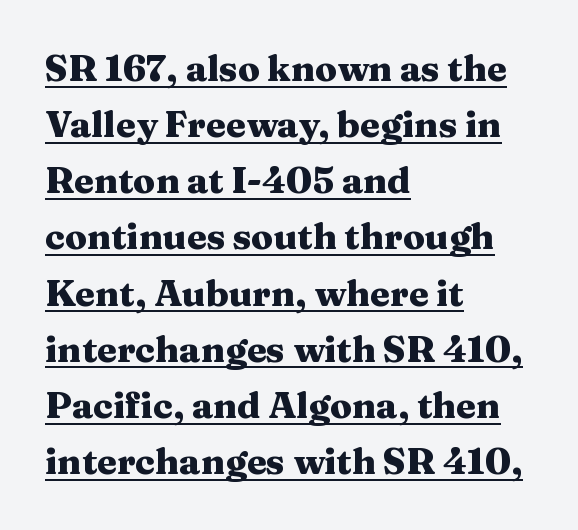
The image shows 36 px heavy, wide serif type, upright; set left-aligned, normal line spacing (1.56x), normal letter spacing, underlined; medium stroke contrast and a medium x-height.
